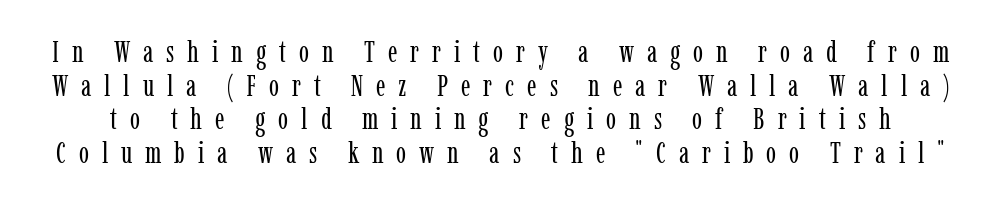
{"serif": "yes", "italic": "no", "bold": "no", "weight": "regular", "width": "condensed", "stroke_contrast": "low", "x_height": "medium", "monospaced": "no", "underline": "no", "line_spacing": "tight", "line_spacing_ratio": 1.12, "letter_spacing": "wide", "letter_spacing_em": 0.43, "glyph_px": 30}
